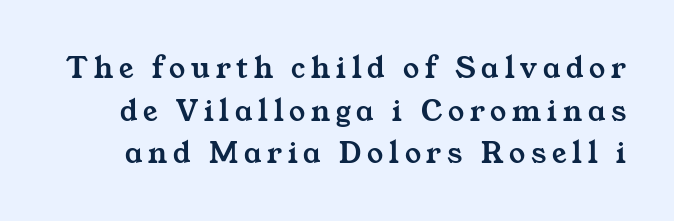
Q: Is the typeface a serif or a sans-serif typeface? A: Serif.
Q: Is the text underlined? A: No.
Q: Is the spacing between lines tight, normal or loose? A: Normal.
Q: Width (condensed, normal, or wide)? A: Wide.
Q: Stroke contrast? A: Medium.
Q: x-height? A: Medium.
Q: Monospaced? A: No.
